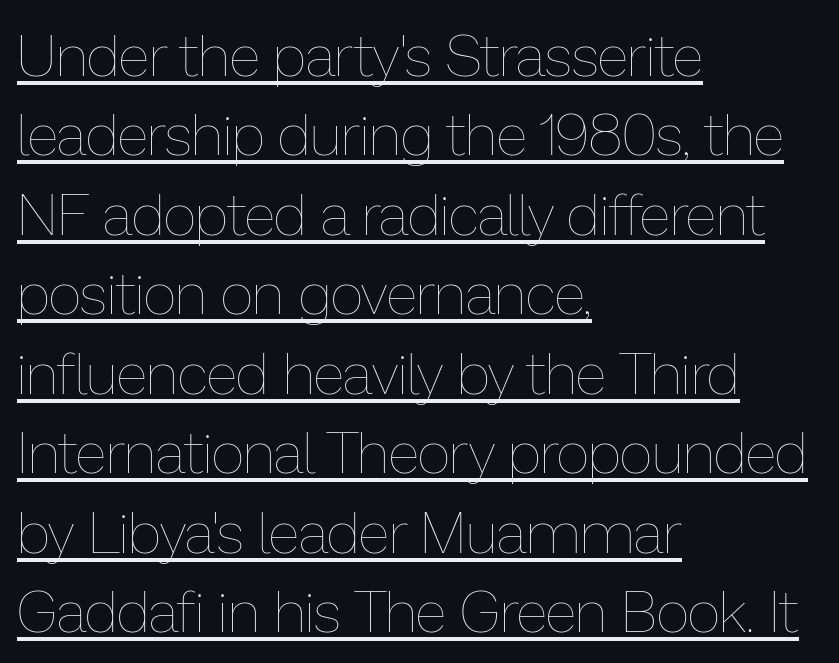
The image shows 58 px thin type, upright; set left-aligned, normal line spacing (1.37x), normal letter spacing, underlined; low stroke contrast and a medium x-height.
